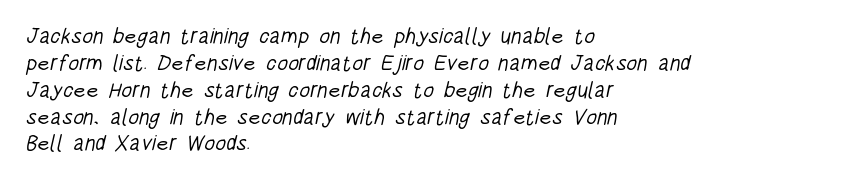
{"bold": "no", "underline": "no", "align": "left", "line_spacing_ratio": 1.22, "letter_spacing": "normal", "letter_spacing_em": 0.0, "glyph_px": 22}
